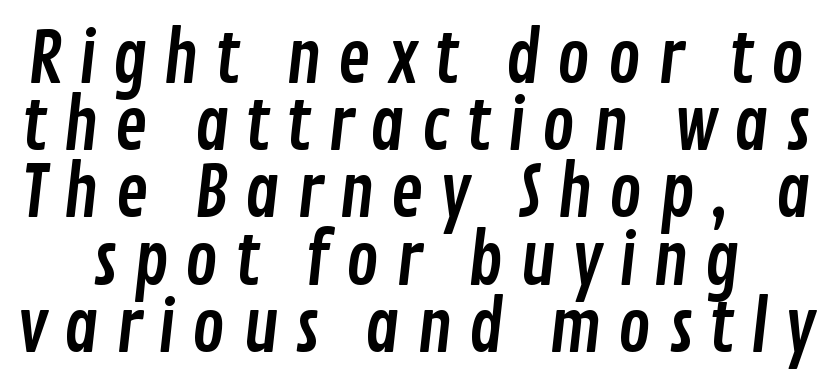
The image shows 70 px condensed sans-serif type; set tight line spacing (0.96x), unusually wide letter spacing (+0.22 em), not underlined; low stroke contrast and a medium x-height.
